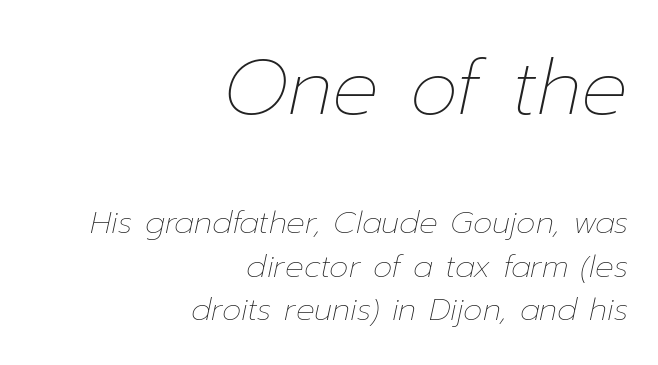
{"italic": "yes", "lean": "right", "slant_degrees": 12, "bold": "no", "weight": "thin", "width": "normal", "stroke_contrast": "low", "x_height": "medium", "monospaced": "no", "underline": "no", "align": "right", "line_spacing": "normal", "line_spacing_ratio": 1.4, "letter_spacing": "normal", "letter_spacing_em": 0.0, "larger_block": "first", "size_ratio": 2.48, "glyph_px": 77}
